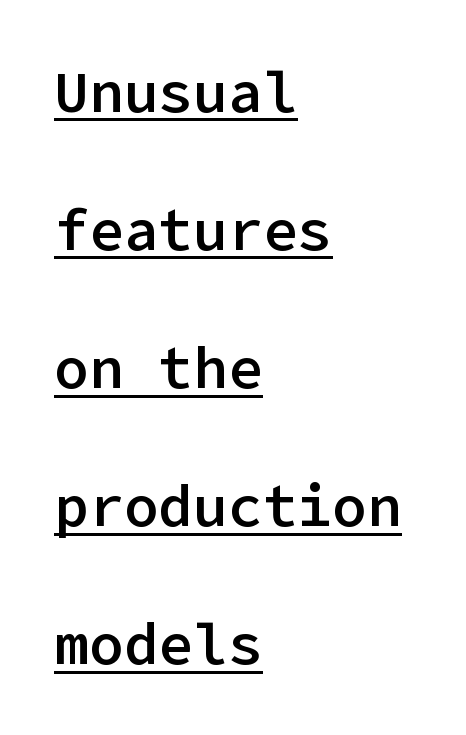
Q: Is the text bold? A: Semi-bold.
Q: Is the text italic (slanted)? A: No, it is upright.
Q: Is the typeface a serif or a sans-serif typeface? A: Sans-serif.
Q: Is the text underlined? A: Yes.
Q: How is the paragraph aligned? A: Left-aligned.
Q: Is the spacing between letters normal or unusually wide? A: Normal.
Q: Is the spacing between lines tight, normal or loose? A: Loose.
Q: Width (condensed, normal, or wide)? A: Normal.
Q: Stroke contrast? A: Low.
Q: x-height? A: Medium.
